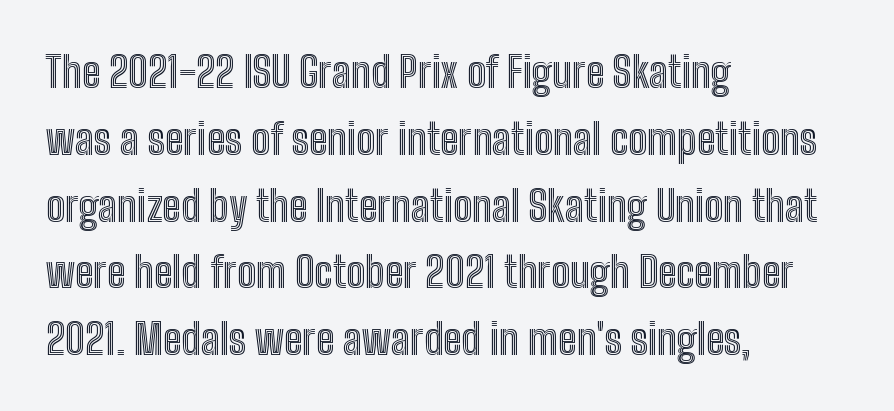
The image shows 42 px condensed type, upright; set left-aligned, normal line spacing (1.59x), normal letter spacing, not underlined; a medium x-height.
